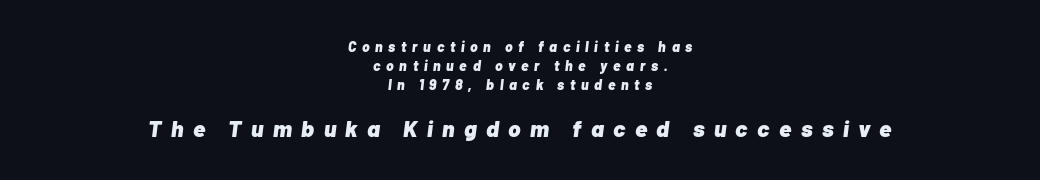
The image shows 23 px bold type, italic (leaning right); set centered, normal line spacing (1.37x), unusually wide letter spacing (+0.41 em), not underlined; the second (bottom) block is 1.64x larger.
